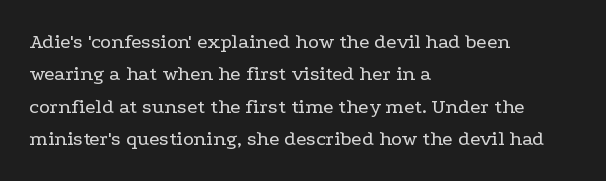
{"italic": "no", "bold": "no", "underline": "no", "align": "left", "line_spacing": "normal", "line_spacing_ratio": 1.54, "letter_spacing": "normal", "letter_spacing_em": 0.0, "glyph_px": 21}
